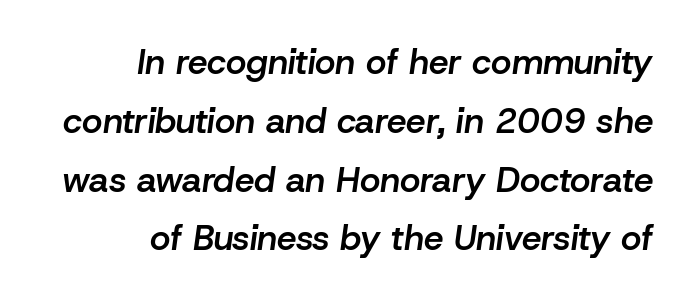
Caption: standard tracking, unaltered. This is the in-between weight designers call semibold or demi. Anything drawn beneath the words? Only blank space. Proportional: the letters do not fall into vertical columns. The space between consecutive lines is moderate. Quick note: italic.
